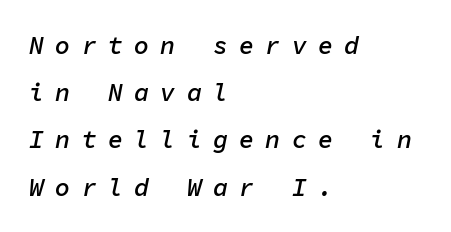
Each line starts at the same left margin while the right side varies. Anything drawn beneath the words? Only blank space. Slanted lettering throughout. Weight: semibold (demi). The passage shown has open, widely tracked lettering throughout.
